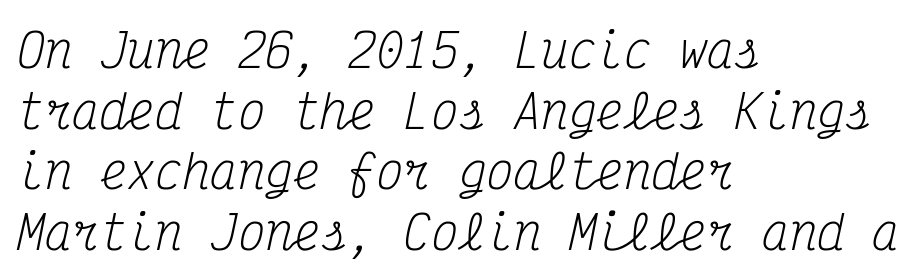
The passage shown has conventional tracking throughout. This is not heavy type; no bold has been used. The rendering shows small feet on the letterforms — a serif design. Normally led — the rows are evenly, conventionally spaced. The foot of each line stays bare and open.
